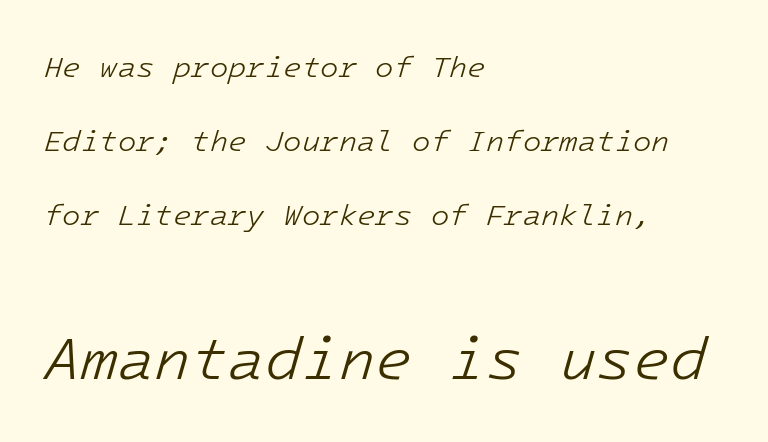
{"italic": "yes", "lean": "right", "slant_degrees": 16, "bold": "no", "weight": "light", "width": "normal", "stroke_contrast": "low", "x_height": "medium", "underline": "no", "align": "left", "line_spacing": "loose", "line_spacing_ratio": 2.46, "letter_spacing": "normal", "letter_spacing_em": 0.0, "larger_block": "second", "size_ratio": 2.0, "glyph_px": 60}
